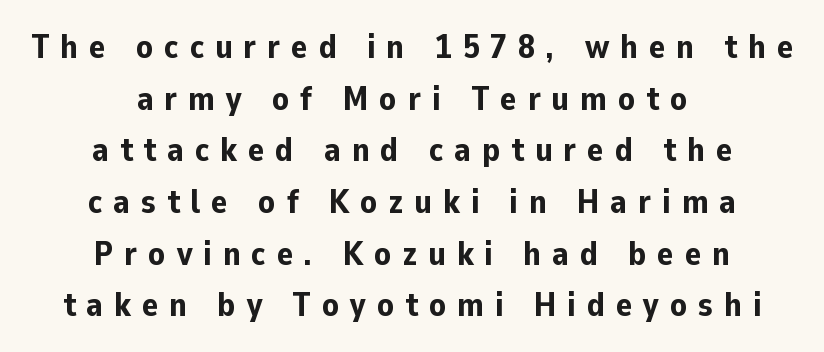
Summary of weight: heavy, a full bold. Posture: upright roman. Each letter keeps its own natural width here, so spacing adapts to shape. Compared with a flush-left layout, this one balances lines on the center instead.
